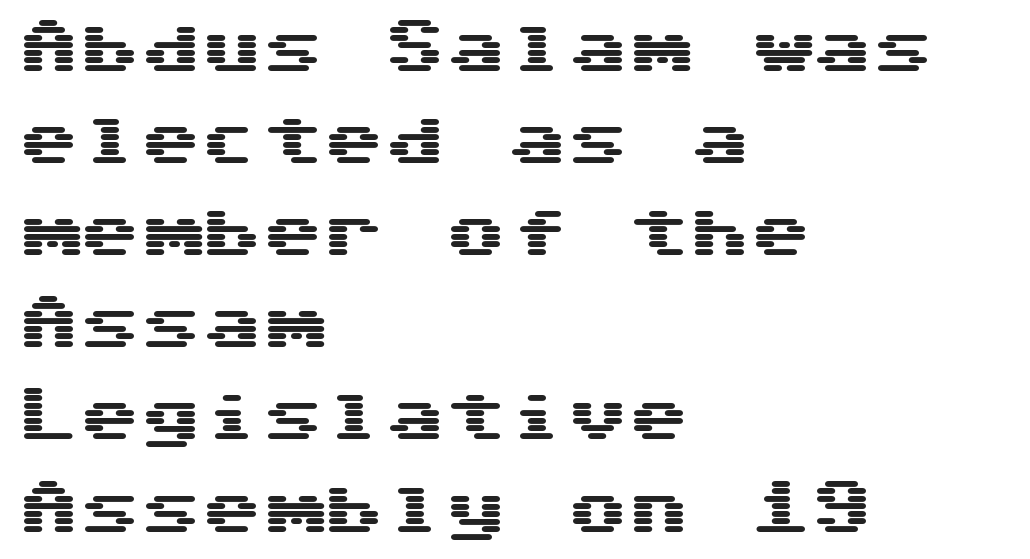
Q: Is the text italic (slanted)? A: No, it is upright.
Q: Is the typeface a serif or a sans-serif typeface? A: Sans-serif.
Q: Is the text underlined? A: No.
Q: How is the paragraph aligned? A: Left-aligned.
Q: Is the spacing between letters normal or unusually wide? A: Normal.
Q: Is the spacing between lines tight, normal or loose? A: Normal.
Q: Width (condensed, normal, or wide)? A: Wide.
Q: Stroke contrast? A: Medium.
Q: x-height? A: Medium.
Q: Monospaced? A: Yes.
